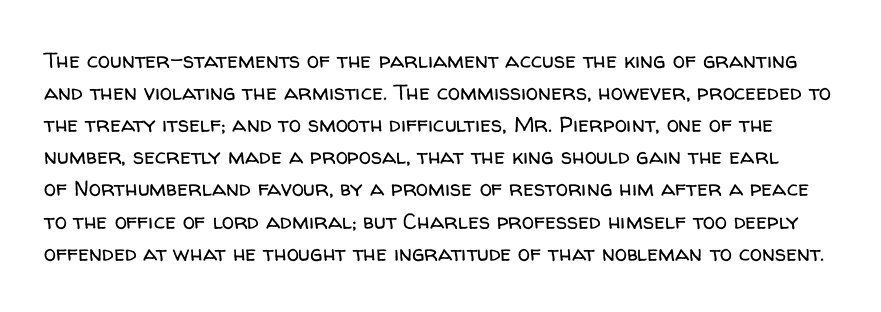
Q: Is the text bold? A: No.
Q: Is the text italic (slanted)? A: No, it is upright.
Q: Is the text underlined? A: No.
Q: Is the spacing between letters normal or unusually wide? A: Normal.
Q: Is the spacing between lines tight, normal or loose? A: Normal.
